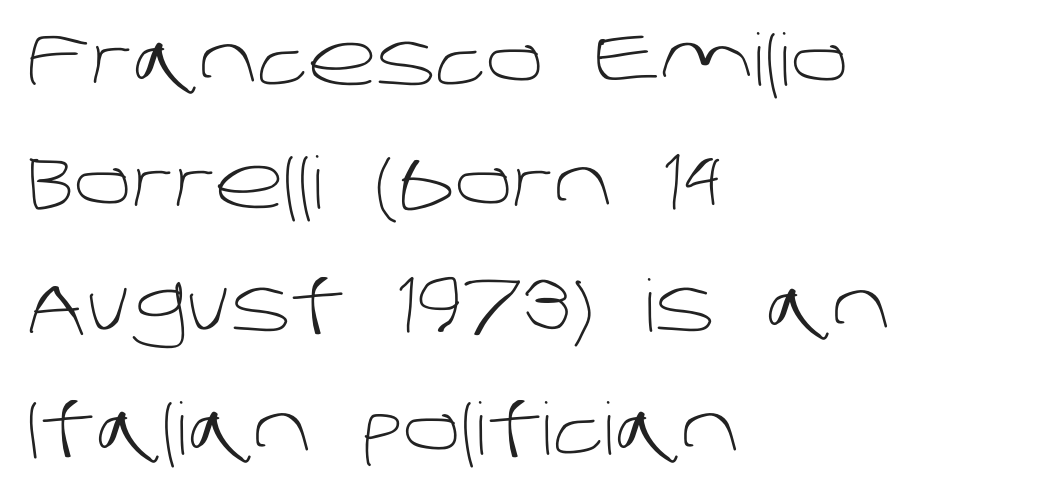
{"serif": "no", "bold": "no", "weight": "light", "width": "normal", "stroke_contrast": "low", "x_height": "large", "monospaced": "no", "underline": "no", "align": "left", "line_spacing_ratio": 1.71, "letter_spacing": "normal", "letter_spacing_em": 0.0, "glyph_px": 72}
